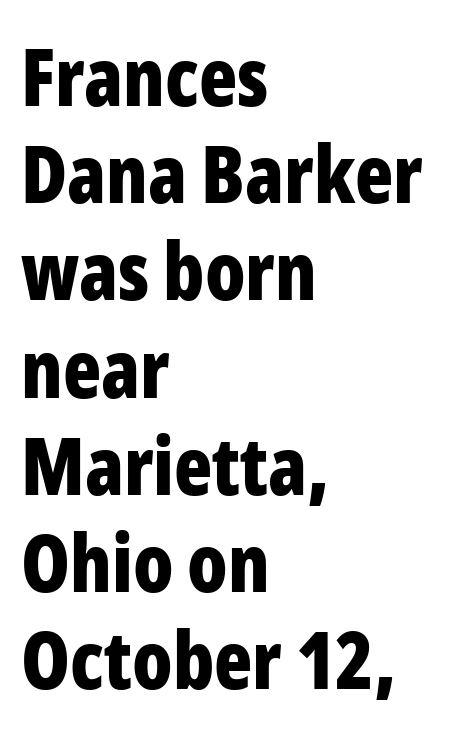
The strokes are fattened all the way to bold. A typesetter would label this face a sans. Nobody touched the tracking dial on this one. Do the letters lean? They stand straight. Honestly, there is no underline to notice here at all.
